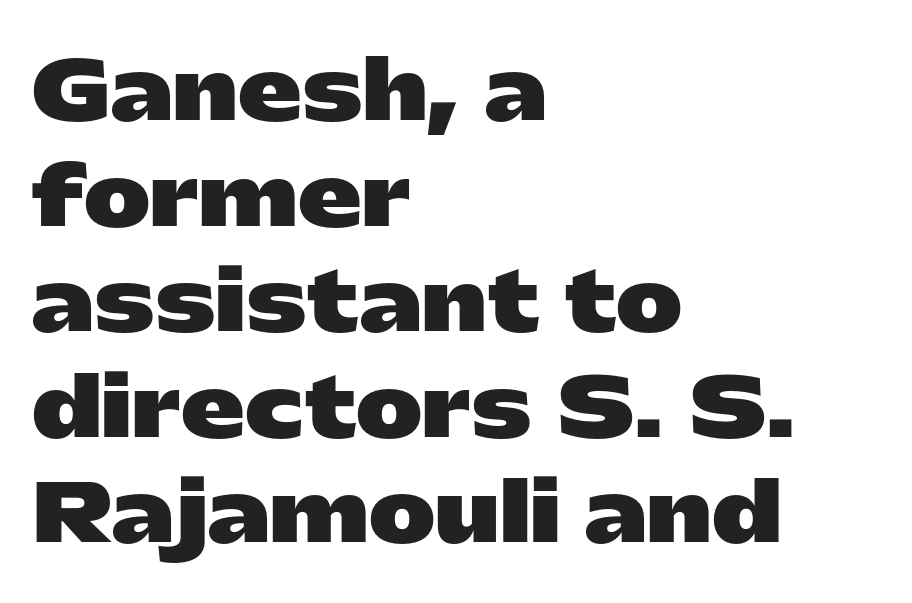
Q: Is the text bold? A: Yes.
Q: Is the text italic (slanted)? A: No, it is upright.
Q: Is the typeface a serif or a sans-serif typeface? A: Sans-serif.
Q: Is the text underlined? A: No.
Q: How is the paragraph aligned? A: Left-aligned.
Q: Is the spacing between letters normal or unusually wide? A: Normal.
Q: Is the spacing between lines tight, normal or loose? A: Normal.
Q: Width (condensed, normal, or wide)? A: Wide.
Q: Stroke contrast? A: Low.
Q: x-height? A: Medium.
Q: Monospaced? A: No.
